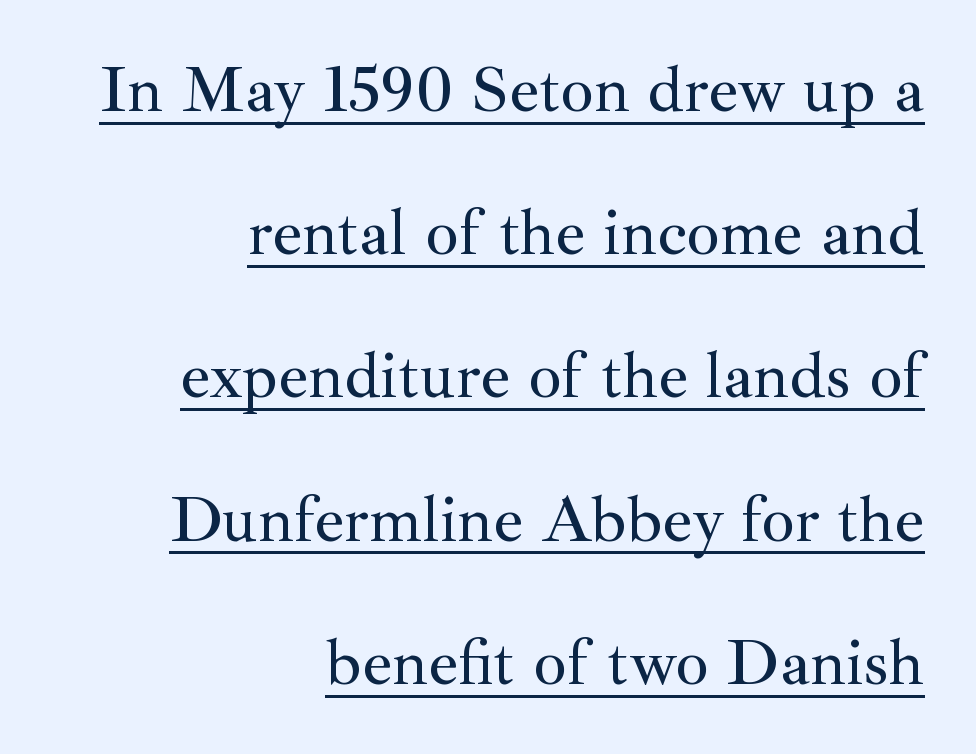
{"serif": "yes", "italic": "no", "width": "normal", "stroke_contrast": "medium", "x_height": "small", "monospaced": "no", "underline": "yes", "align": "right", "line_spacing": "loose", "line_spacing_ratio": 2.17, "letter_spacing": "normal", "letter_spacing_em": 0.0, "glyph_px": 66}
